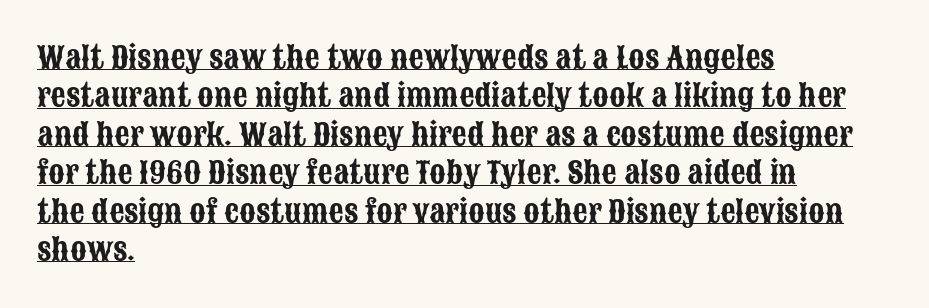
Notice how a bar underscores the lettering throughout. A typesetter would call this leading conventional body-copy spacing. Honestly, the letter spacing is just normal — you wouldn't notice it. Typeset ragged right — the left edge is the straight one. Unlike a traditional serif, this face leaves its strokes unadorned. Posture: upright roman.
